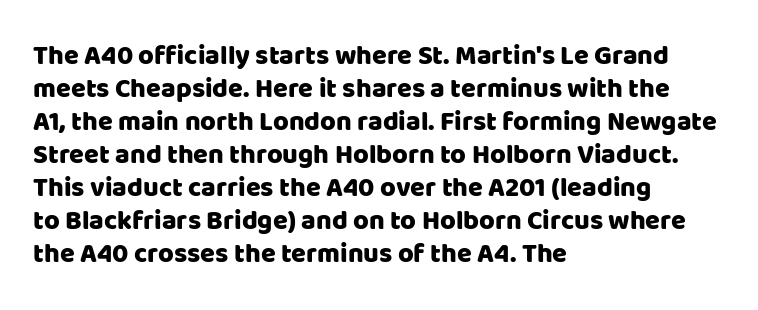
The image shows 27 px text type, upright; set left-aligned, line spacing 1.22x, normal letter spacing, not underlined.
